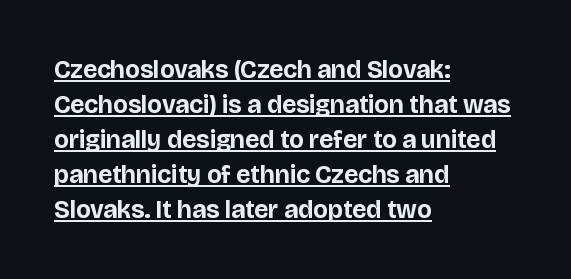
Quick note: underline on. Observe the ordinary spacing: letters are neighbours, not strangers. Baseline-to-baseline distance is the conventional proportion of letter height. In terms of posture, this sample is upright. Typographic density is high because the face is bold. A classic flush-left, rag-right setting is used for this passage.
